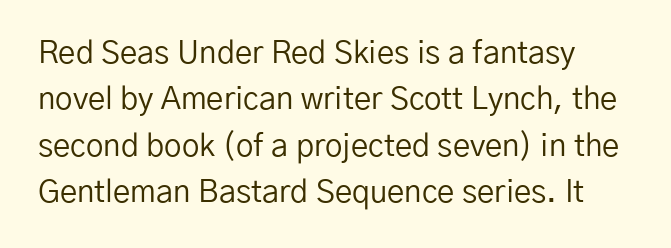
These lines are rendered in a variable-pitch font. Posture: straight, roman, zero tilt. Clear beneath every line of the passage. The passage shown stacks its lines at a standard gap. This sample uses plain, unmodified letter spacing. Is this a sans? Yes — the strokes have no serifs.
